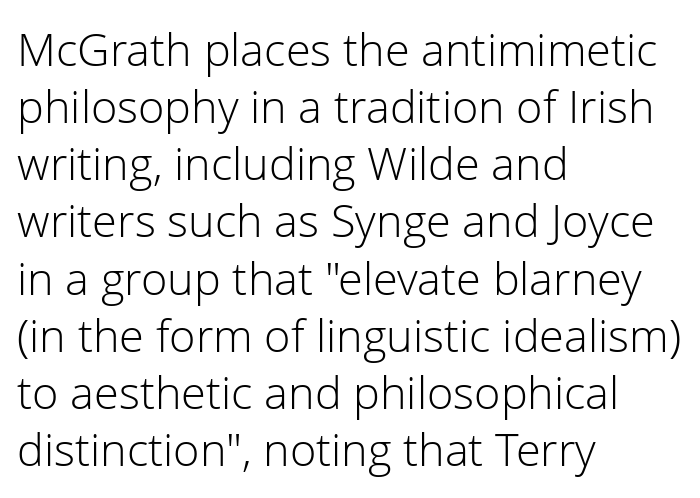
{"serif": "no", "italic": "no", "bold": "no", "weight": "light", "width": "normal", "stroke_contrast": "low", "x_height": "medium", "monospaced": "no", "underline": "no", "align": "left", "line_spacing": "normal", "line_spacing_ratio": 1.27, "letter_spacing": "normal", "letter_spacing_em": 0.0, "glyph_px": 45}
